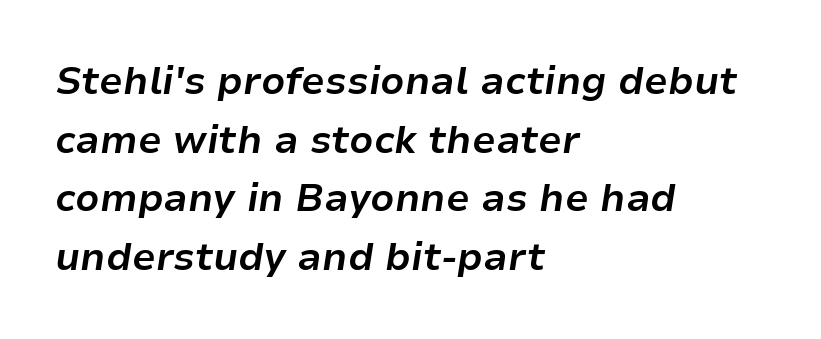
Q: Is the text bold? A: Yes.
Q: Is the text italic (slanted)? A: Yes, it leans right by about 9 degrees.
Q: Is the text underlined? A: No.
Q: How is the paragraph aligned? A: Left-aligned.
Q: Is the spacing between letters normal or unusually wide? A: Normal.
Q: Is the spacing between lines tight, normal or loose? A: Normal.
Q: Width (condensed, normal, or wide)? A: Normal.
Q: Stroke contrast? A: Low.
Q: x-height? A: Medium.
Q: Monospaced? A: No.
